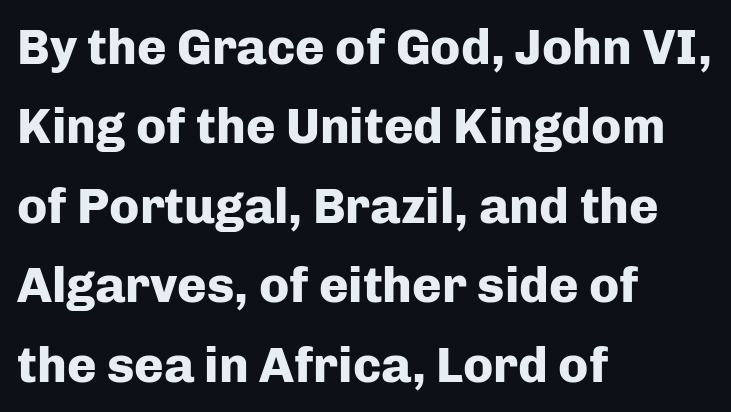
Q: Is the text bold? A: Yes.
Q: Is the text italic (slanted)? A: No, it is upright.
Q: Is the typeface a serif or a sans-serif typeface? A: Sans-serif.
Q: Is the text underlined? A: No.
Q: How is the paragraph aligned? A: Left-aligned.
Q: Is the spacing between letters normal or unusually wide? A: Normal.
Q: Is the spacing between lines tight, normal or loose? A: Normal.
Q: Width (condensed, normal, or wide)? A: Normal.
Q: Stroke contrast? A: Low.
Q: x-height? A: Medium.
Q: Monospaced? A: No.
